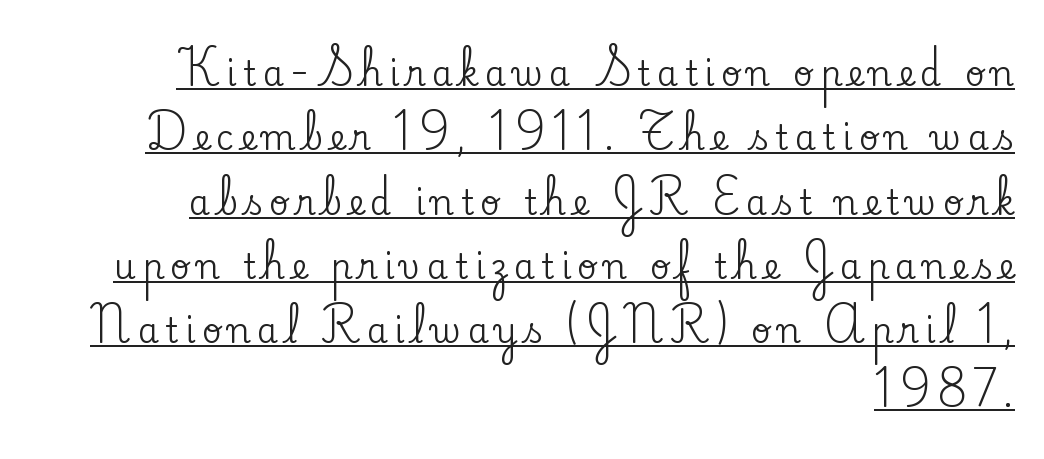
{"serif": "yes", "italic": "no", "width": "normal", "stroke_contrast": "low", "x_height": "small", "monospaced": "no", "underline": "yes", "align": "right", "line_spacing_ratio": 1.89, "glyph_px": 34}
